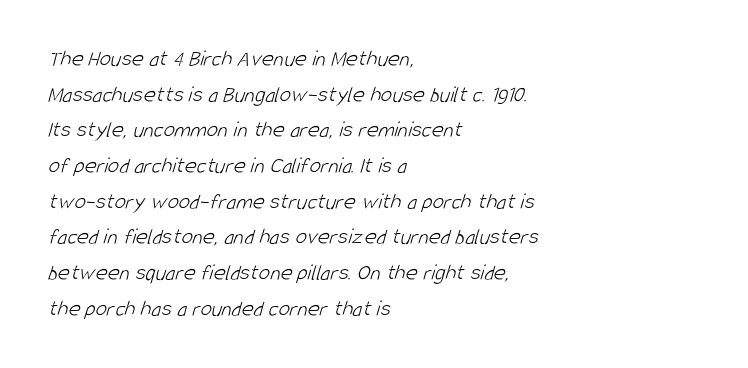
Which margin do the lines hug? The left one — the right edge is uneven. What stands out about the letter spacing? Nothing — it is the standard amount. One glance says typical: line gaps are just what's usual. Check under the words: just untouched page. Weight class: somewhere from thin through regular.
